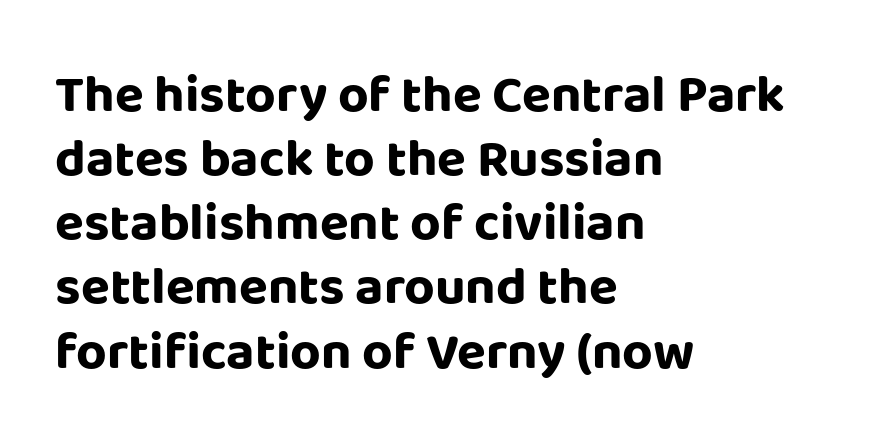
Q: Is the text bold? A: Yes.
Q: Is the text italic (slanted)? A: No, it is upright.
Q: Is the typeface a serif or a sans-serif typeface? A: Sans-serif.
Q: Is the text underlined? A: No.
Q: How is the paragraph aligned? A: Left-aligned.
Q: Is the spacing between letters normal or unusually wide? A: Normal.
Q: Width (condensed, normal, or wide)? A: Normal.
Q: Stroke contrast? A: Low.
Q: x-height? A: Large.
Q: Monospaced? A: No.
